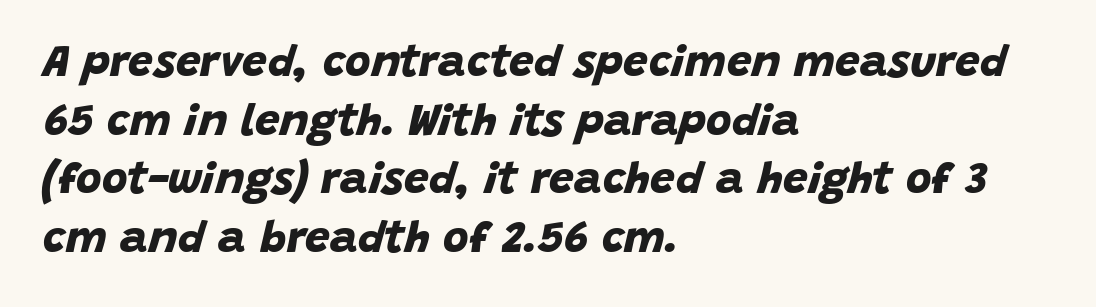
{"serif": "no", "bold": "yes", "weight": "bold", "width": "normal", "stroke_contrast": "low", "x_height": "large", "monospaced": "no", "underline": "no", "align": "left", "line_spacing": "normal", "line_spacing_ratio": 1.33, "letter_spacing": "normal", "letter_spacing_em": 0.0, "glyph_px": 44}
